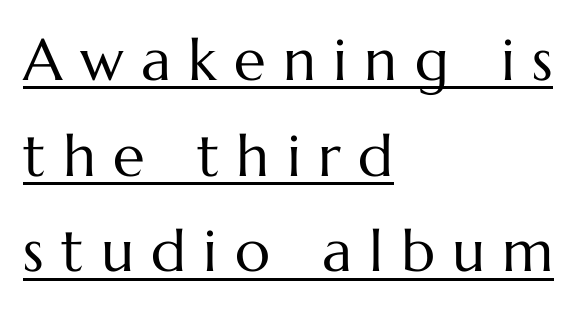
{"italic": "no", "bold": "no", "weight": "regular", "width": "normal", "stroke_contrast": "medium", "x_height": "medium", "monospaced": "no", "underline": "yes", "align": "left", "line_spacing": "normal", "line_spacing_ratio": 1.65, "letter_spacing": "wide", "letter_spacing_em": 0.3, "glyph_px": 58}
